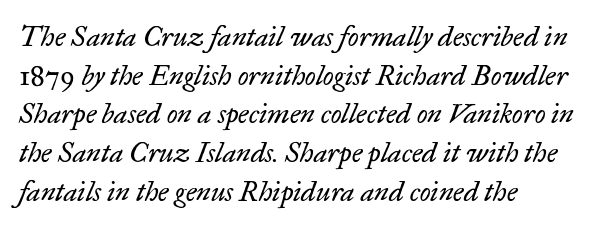
Leftover space on each line is placed entirely after the last word. Do the characters align in a grid? No, the font is proportional. The glyphs look as if they've been sheared to an angle. Evenly set lines give the paragraph a standard silhouette. Stroke mass is kept to a normal reading level or below.
